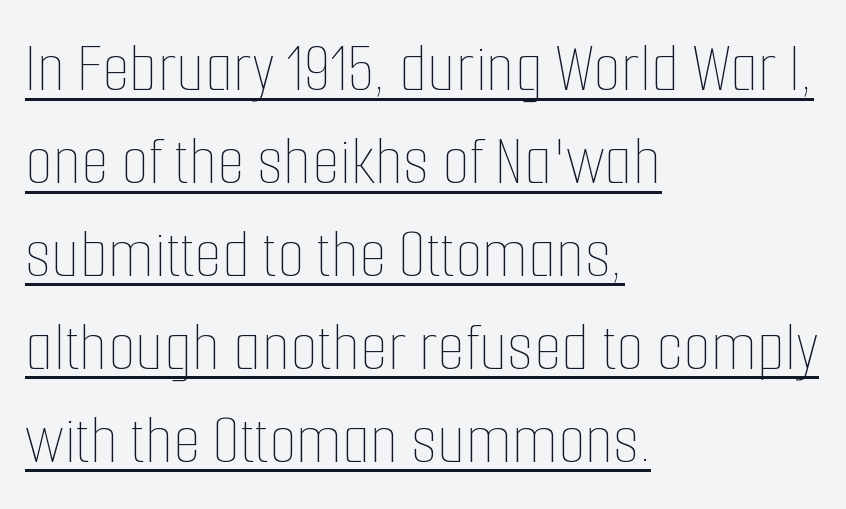
{"italic": "no", "bold": "no", "weight": "thin", "width": "condensed", "stroke_contrast": "low", "x_height": "medium", "monospaced": "no", "underline": "yes", "align": "left", "line_spacing": "normal", "line_spacing_ratio": 1.29, "letter_spacing": "normal", "letter_spacing_em": 0.0, "glyph_px": 72}
